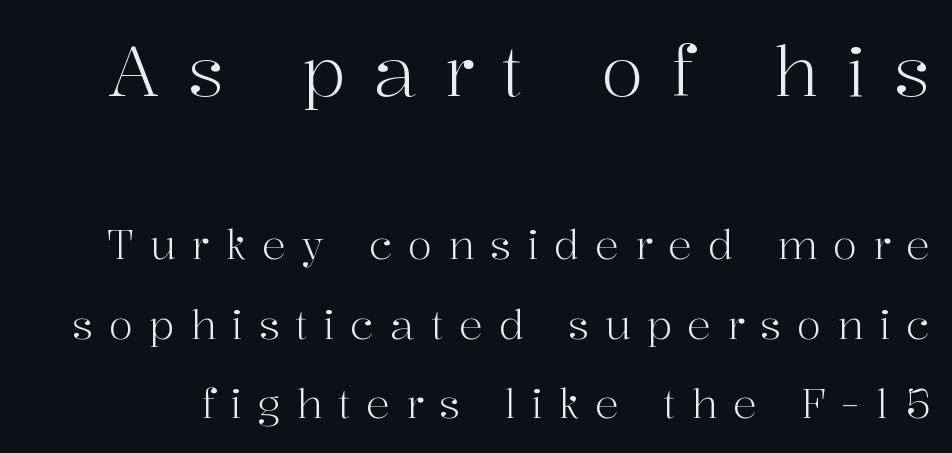
The leading is generous, giving the passage an open texture. Someone cranked the tracking dial way up on this one. Which chunk is bigger? The first one — the top block dwarfs the bottom. Posture: vertical. This rendering employs a face with finishing strokes, i.e., a serif. Type without underlining.
